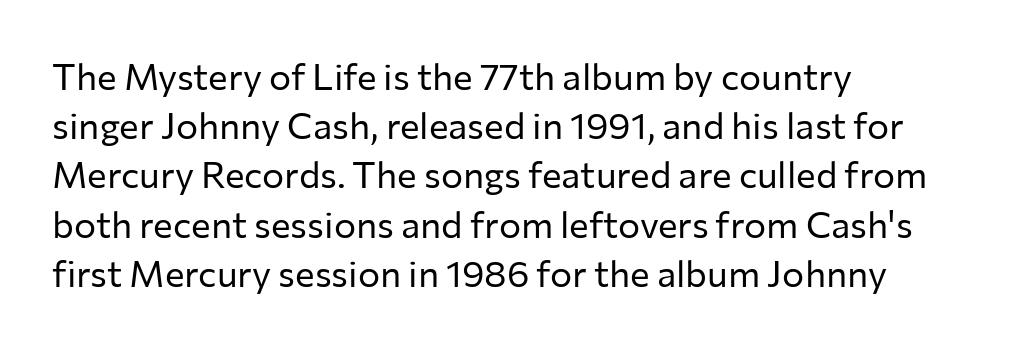
Designer's note — italics off, roman on. Is the type heavy? It reads as light-to-regular instead. Here the designer chose a conventional face with non-uniform glyph widths. Beneath every word, the page is bare.
